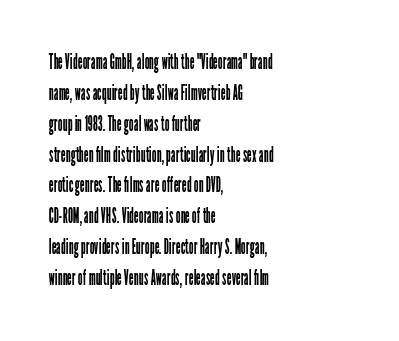
If you drew a line through each stem, it would be perfectly vertical. Leftover space on each line is placed entirely after the last word. The vertical gap from one line to the next is medium. The specimen omits any rule beneath the text block's lines.
